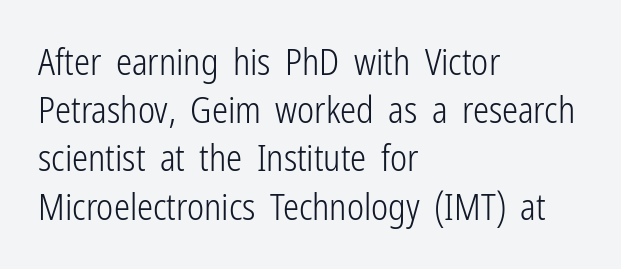
{"serif": "no", "italic": "no", "bold": "no", "weight": "light", "width": "condensed", "stroke_contrast": "low", "x_height": "medium", "monospaced": "no", "underline": "no", "align": "left", "line_spacing": "normal", "line_spacing_ratio": 1.34, "letter_spacing": "normal", "letter_spacing_em": 0.0, "glyph_px": 36}
